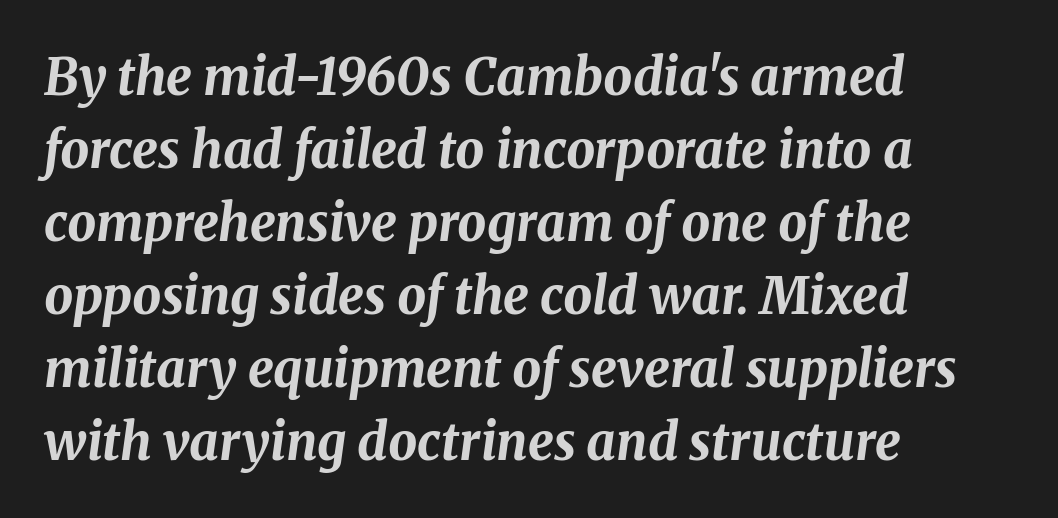
The image shows 51 px bold type, italic (leaning right); set left-aligned, normal line spacing (1.43x), normal letter spacing, not underlined; medium stroke contrast and a medium x-height.
